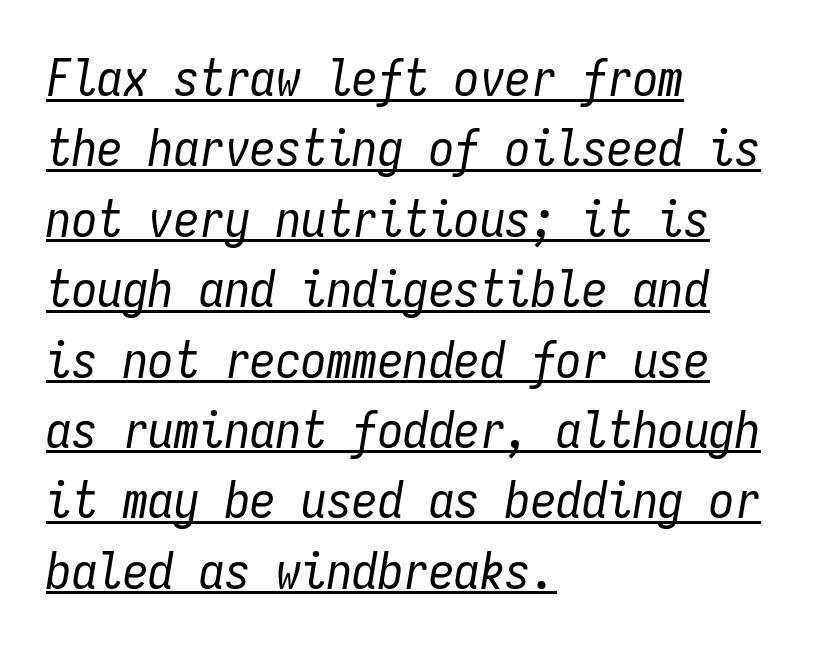
Q: Is the text bold? A: No.
Q: Is the text italic (slanted)? A: Yes, it leans right by about 9 degrees.
Q: Is the text underlined? A: Yes.
Q: How is the paragraph aligned? A: Left-aligned.
Q: Is the spacing between letters normal or unusually wide? A: Normal.
Q: Is the spacing between lines tight, normal or loose? A: Normal.
Q: Width (condensed, normal, or wide)? A: Condensed.
Q: Stroke contrast? A: Low.
Q: x-height? A: Medium.
Q: Monospaced? A: Yes.
